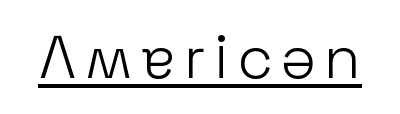
{"serif": "no", "italic": "no", "bold": "no", "weight": "light", "width": "normal", "stroke_contrast": "low", "x_height": "medium", "monospaced": "no", "underline": "yes", "glyph_px": 60}
